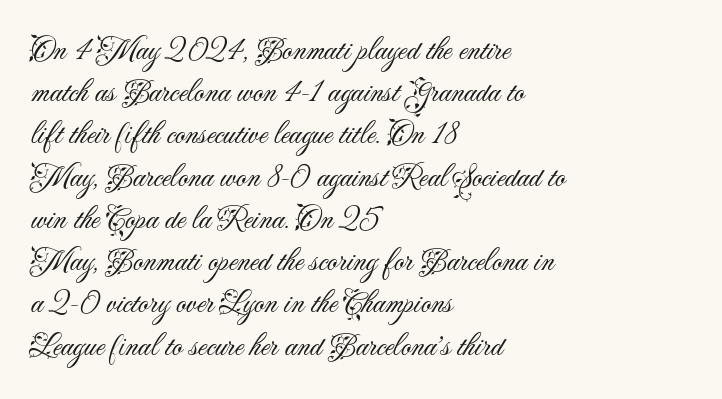
The rows are spaced the way most documents space them. These lines stack with their left ends in a neat column. The rendering shows plain stroke endings on the letterforms — a sans-serif design. Anything drawn beneath the words? Only blank space.
